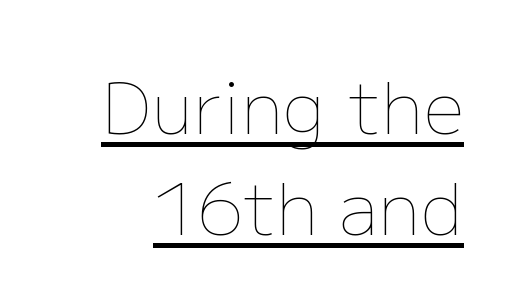
Summary of weight: not heavy and not bold. Spacing verdict: proportional, widths tailored to each character. A roman cut, with each character standing at attention. Descenders here cross a horizontal rule under the line.
